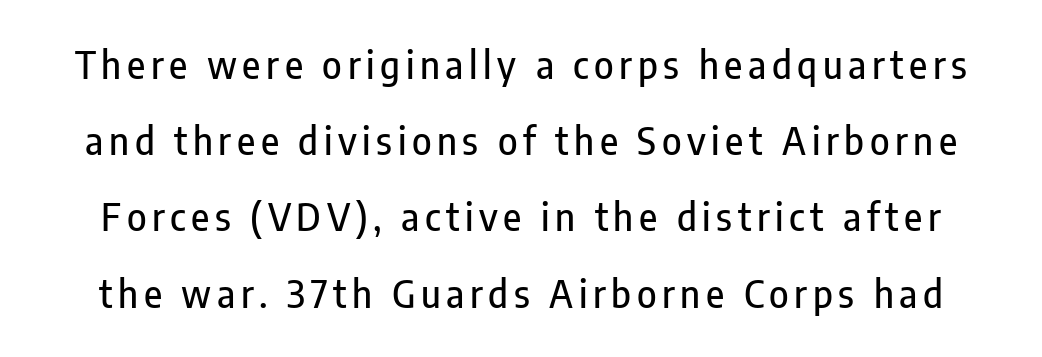
Q: Is the text italic (slanted)? A: No, it is upright.
Q: Is the typeface a serif or a sans-serif typeface? A: Sans-serif.
Q: Is the text underlined? A: No.
Q: Is the spacing between lines tight, normal or loose? A: Loose.
Q: Width (condensed, normal, or wide)? A: Condensed.
Q: Stroke contrast? A: Low.
Q: x-height? A: Medium.
Q: Monospaced? A: No.
